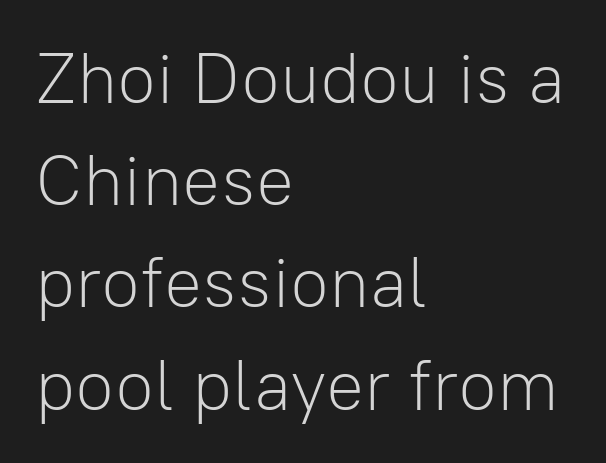
Q: Is the text bold? A: No.
Q: Is the text italic (slanted)? A: No, it is upright.
Q: Is the typeface a serif or a sans-serif typeface? A: Sans-serif.
Q: Is the text underlined? A: No.
Q: How is the paragraph aligned? A: Left-aligned.
Q: Is the spacing between letters normal or unusually wide? A: Normal.
Q: Is the spacing between lines tight, normal or loose? A: Normal.
Q: Width (condensed, normal, or wide)? A: Normal.
Q: Stroke contrast? A: Low.
Q: x-height? A: Medium.
Q: Monospaced? A: No.
